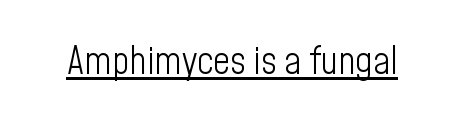
Do the characters align in a grid? No, the font is proportional. Observe the ordinary spacing: letters are neighbours, not strangers. This is the regular roman posture of the typeface. Heft: none added — not bold. A continuous stroke trails under the words, as in a hyperlink. Observe the absence of serifs on each vertical stroke in this sample.
